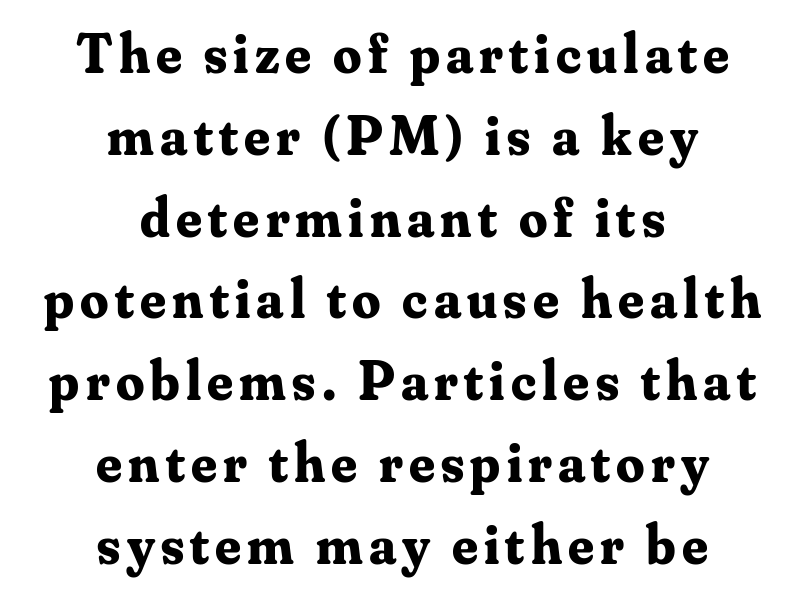
Q: Is the text bold? A: Yes.
Q: Is the text italic (slanted)? A: No, it is upright.
Q: Is the typeface a serif or a sans-serif typeface? A: Serif.
Q: Is the text underlined? A: No.
Q: How is the paragraph aligned? A: Centered.
Q: Is the spacing between lines tight, normal or loose? A: Normal.
Q: Width (condensed, normal, or wide)? A: Normal.
Q: Stroke contrast? A: Medium.
Q: x-height? A: Small.
Q: Monospaced? A: No.
